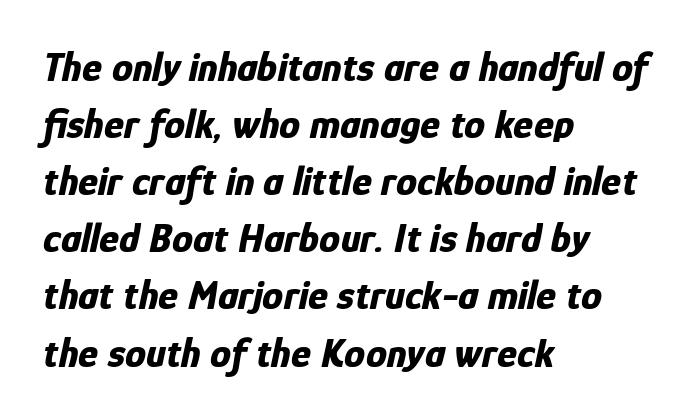
Q: Is the text bold? A: Yes.
Q: Is the text italic (slanted)? A: Yes, it leans right by about 12 degrees.
Q: Is the text underlined? A: No.
Q: How is the paragraph aligned? A: Left-aligned.
Q: Is the spacing between letters normal or unusually wide? A: Normal.
Q: Is the spacing between lines tight, normal or loose? A: Normal.
Q: Width (condensed, normal, or wide)? A: Condensed.
Q: Stroke contrast? A: Low.
Q: x-height? A: Medium.
Q: Monospaced? A: No.
